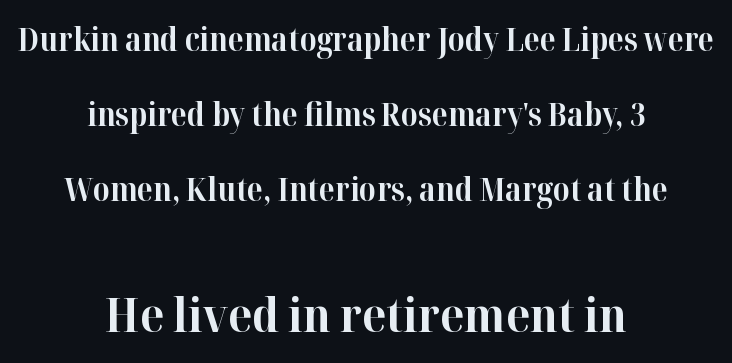
Block two is the big one; block one sits smaller above it. This sample uses an upright cut, with every glyph sitting square on the baseline. Small tapered or slab feet sit at the stroke ends, so this counts as serif. The letterforms sit shoulder to shoulder at normal distance.
